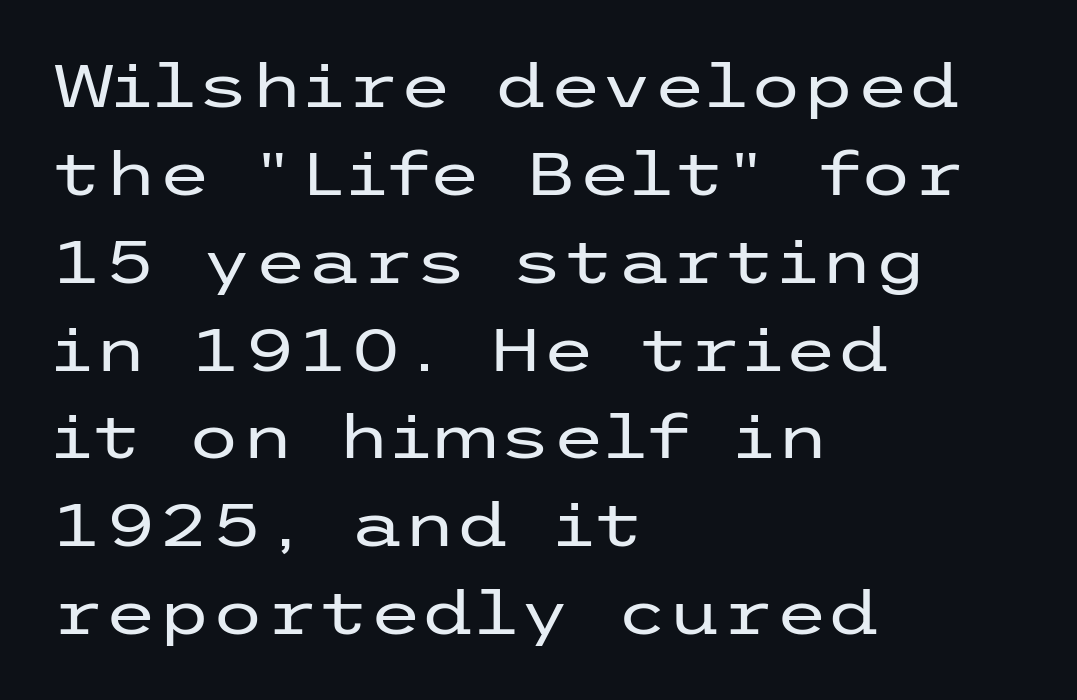
Is this a heavy cut? Hardly; it is regular or lighter. Grotesque or geometric, the face here clearly has no serifs. Each line starts at the same left margin while the right side varies. One glance says typical: line gaps are just what's usual.
